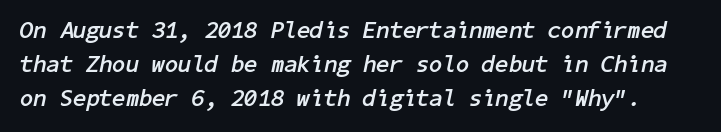
The line texture is even and compact thanks to regular tracking. Check the space under the baseline: it is left empty. Heft: maximum for text — a bold. Observe the lean: these are italic letterforms. If you measured baseline to baseline, you'd find a middling distance.
